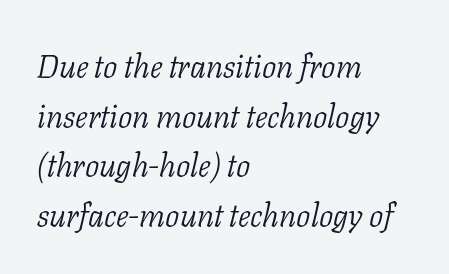
Caption: face not bold, strokes unweighted. Serif or sans? Serif — the stroke terminals have little feet. Think of a printed novel: that variable character pitch is what you see here. Visually the block forms a straight wall on the left and a jagged coastline on the right. Tracking value appears to be zero — textbook default spacing.
